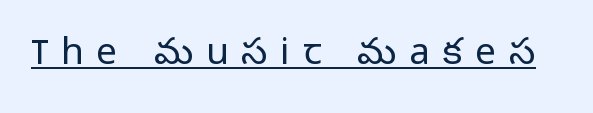
Varying glyph widths throughout — classic text-font behaviour. This is the regular roman posture of the typeface. Stems here are at most as thick as an everyday book face. These characters rest on top of a visible drawn line.
